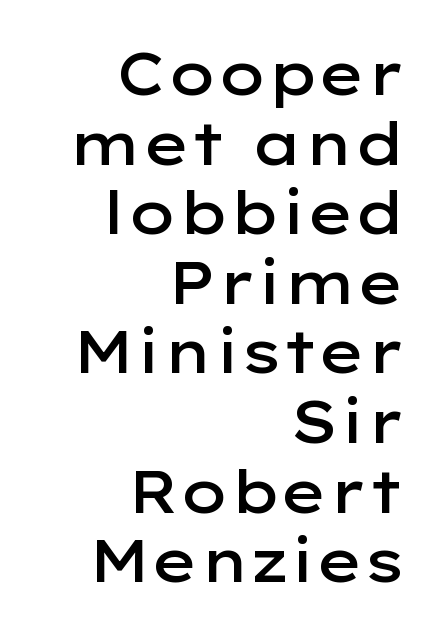
Each word holds together tightly as a unit, with standard inter-letter gaps. Only glyphs here, with clear space below each row. You could not count columns in this text — the font is proportionally spaced. A student would call this right alignment; a typographer would say flush right, rag left. The axis of the letterforms is exactly vertical. Compared with an ordinary text face, these strokes are moderately heavier — a semibold.
